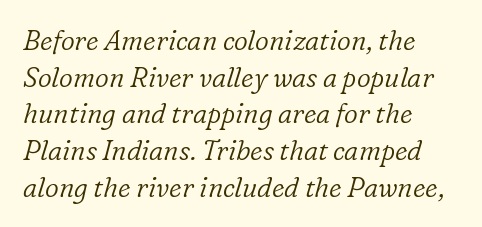
The image shows 27 px text type, italic (leaning right); set left-aligned, normal line spacing (1.36x), normal letter spacing, not underlined.
